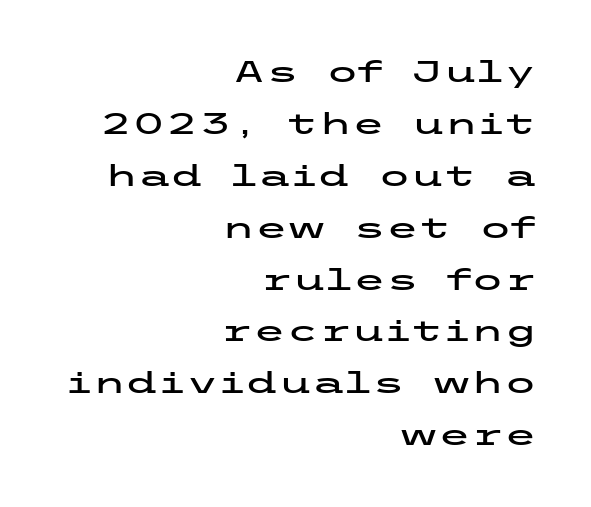
The image shows 30 px wide sans-serif type, upright; set right-aligned, line spacing 1.73x, normal letter spacing, not underlined; low stroke contrast and a medium x-height.
